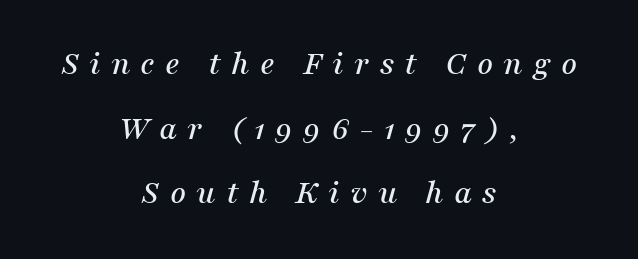
The image shows 35 px serif type, italic (leaning right); set centered, line spacing 1.85x, unusually wide letter spacing (+0.29 em), not underlined; medium stroke contrast and a medium x-height.
